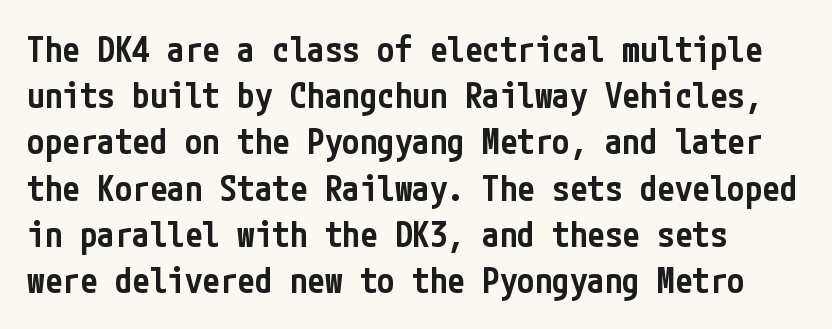
The words here are not underlined. The space between consecutive lines is moderate. Nobody touched the tracking dial on this one. The text was rendered using a sans face with plain stroke endings. The axis of the letterforms is exactly vertical. The ragged edge is on the right, which tells us the setting is flush left.
